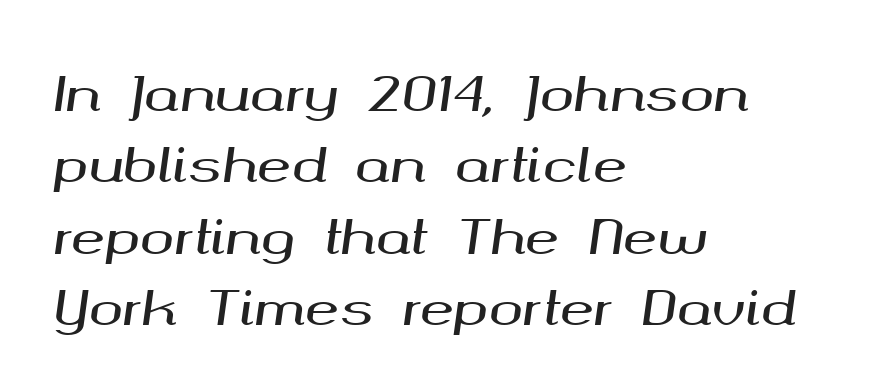
The image shows 46 px wide type, italic (leaning right); set left-aligned, normal line spacing (1.55x), normal letter spacing, not underlined; medium stroke contrast and a medium x-height.
